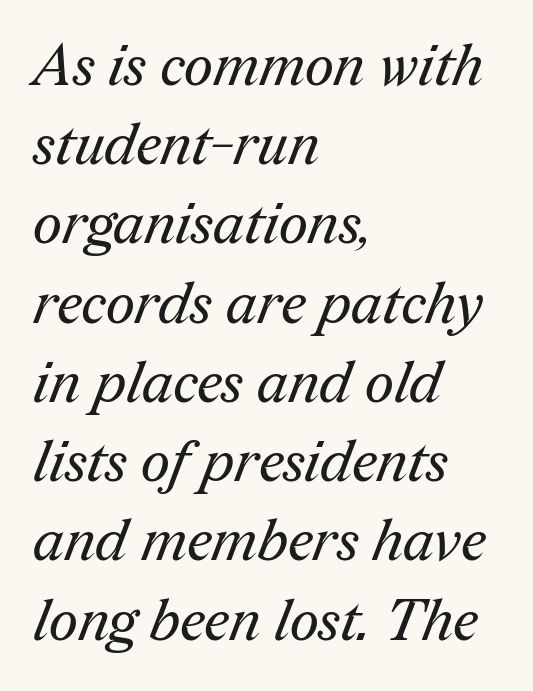
The image shows 57 px regular-weight serif type; set left-aligned, normal line spacing (1.39x), normal letter spacing, not underlined; medium stroke contrast and a medium x-height.
